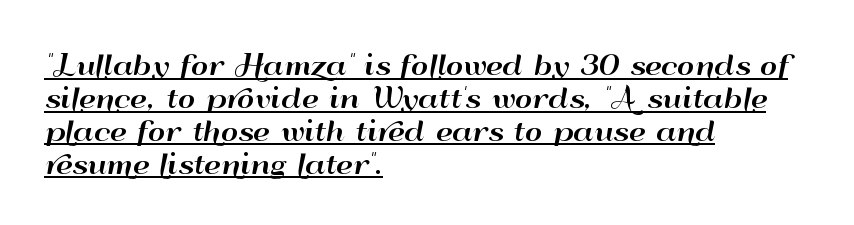
The image shows 27 px text type; set left-aligned, line spacing 1.22x, normal letter spacing, underlined.
